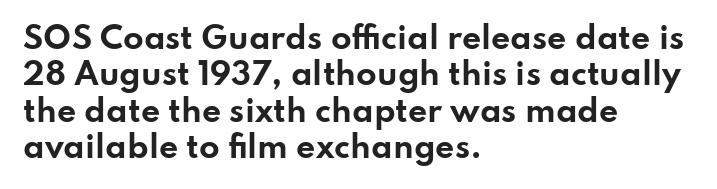
The image shows 30 px bold, wide sans-serif type, upright; set left-aligned, line spacing 1.21x, normal letter spacing, not underlined; low stroke contrast and a small x-height.
